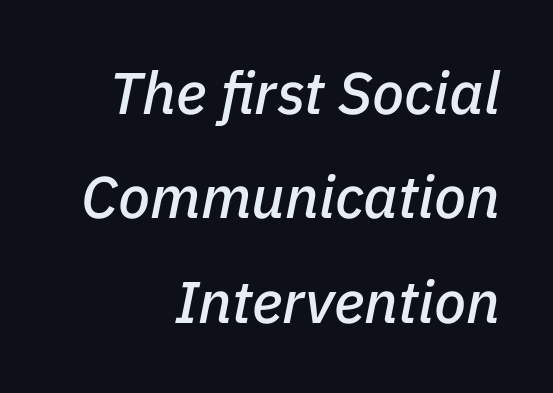
The image shows 59 px text type, italic (leaning right); set right-aligned, line spacing 1.77x, normal letter spacing, not underlined; low stroke contrast and a medium x-height.
